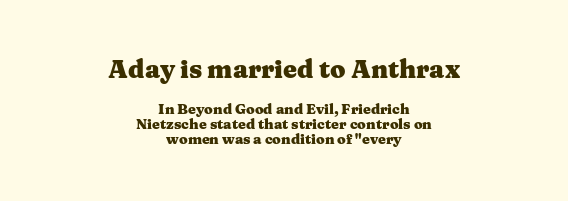
Q: Is the text bold? A: Yes.
Q: Is the text italic (slanted)? A: No, it is upright.
Q: Is the text underlined? A: No.
Q: How is the paragraph aligned? A: Centered.
Q: Is the spacing between letters normal or unusually wide? A: Normal.
Q: Is the spacing between lines tight, normal or loose? A: Tight.
Q: Which block of text is set in a larger size, the first (top) or the second (bottom)? A: The first (top) one.
